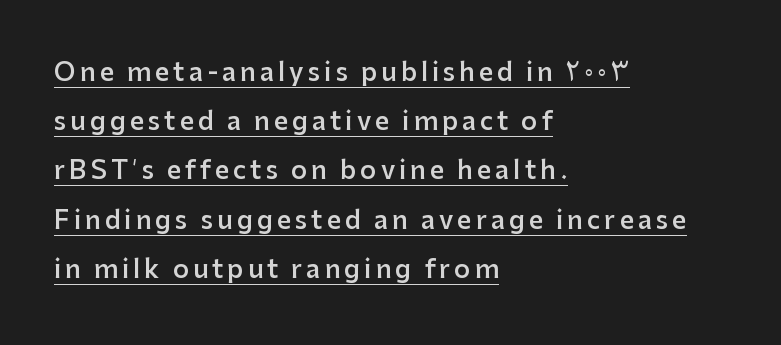
Q: Is the text bold? A: Semi-bold.
Q: Is the text italic (slanted)? A: No, it is upright.
Q: Is the text underlined? A: Yes.
Q: How is the paragraph aligned? A: Left-aligned.
Q: Is the spacing between lines tight, normal or loose? A: Loose.
